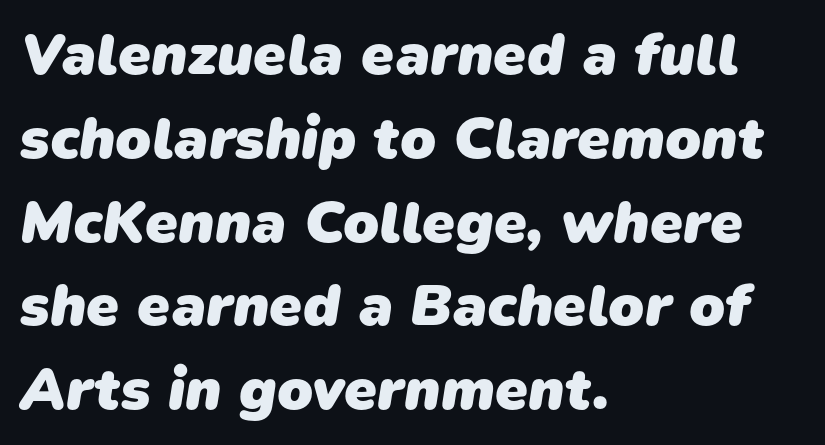
The letters advance in unequal steps, a hallmark of proportional type. Every letter is thick-stroked: bold, no question. Lines of text with bare space underneath. Notice how descenders clear the ascenders below comfortably — that's standard leading. Which margin do the lines hug? The left one — the right edge is uneven. The rendering shows plain stroke endings on the letterforms — a sans-serif design.
